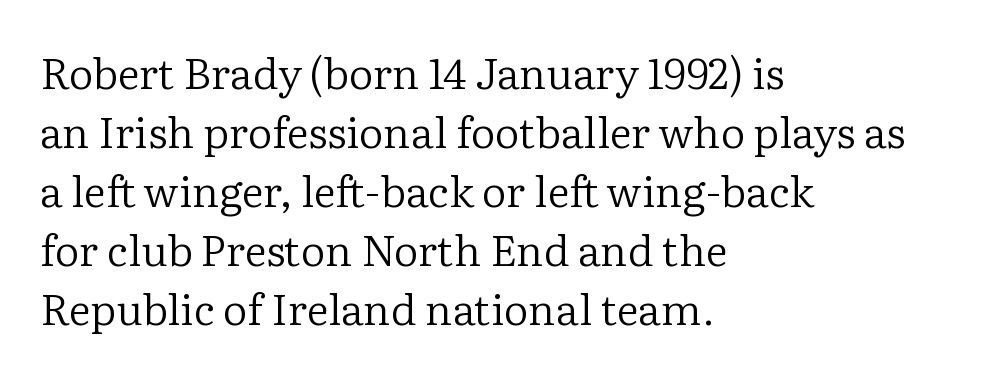
The image shows 43 px regular-weight serif type, upright; set left-aligned, normal line spacing (1.37x), normal letter spacing, not underlined; low stroke contrast and a medium x-height.
